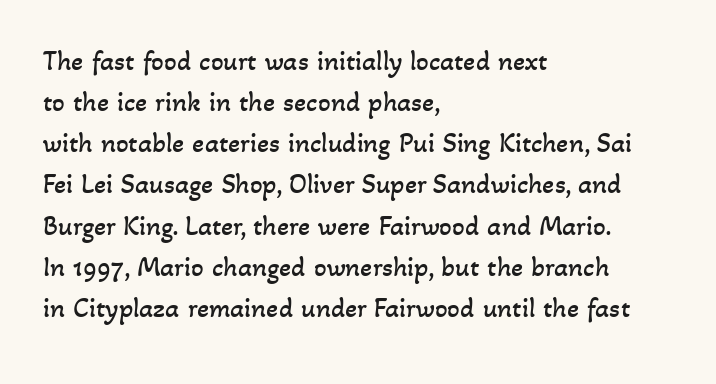
Q: Is the text bold? A: No.
Q: Is the text underlined? A: No.
Q: How is the paragraph aligned? A: Left-aligned.
Q: Is the spacing between letters normal or unusually wide? A: Normal.
Q: Is the spacing between lines tight, normal or loose? A: Normal.
Q: Width (condensed, normal, or wide)? A: Normal.
Q: Stroke contrast? A: Low.
Q: x-height? A: Small.
Q: Monospaced? A: No.
